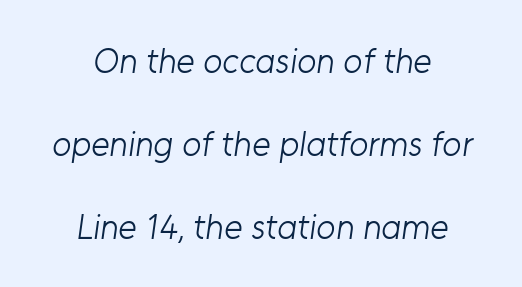
Heft: none added — not bold. Each word holds together tightly as a unit, with standard inter-letter gaps. You could fit nearly another row in the gap between these rows. Looks like regular typesetting: each glyph gets only the width it needs.
